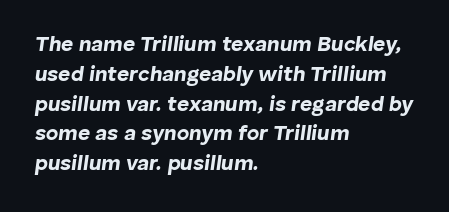
The specimen reads as italic at a glance. Every row of glyphs begins at an identical x-position on the left. Look at the tracking — it's just the regular setting, nothing added. A dark, heavy texture on the line: the type is bold.
